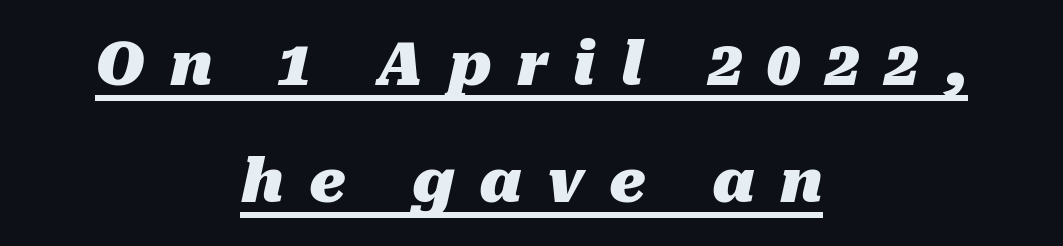
Spacing verdict: proportional, widths tailored to each character. Observe the lean: these are italic letterforms. The block of text is sparse from top to bottom, with ample space between rows. Caption: lettering with a line underneath. Notice how thick the strokes are: this is what a full bold looks like. Each word looks stretched out because of the extra space between its letters.
